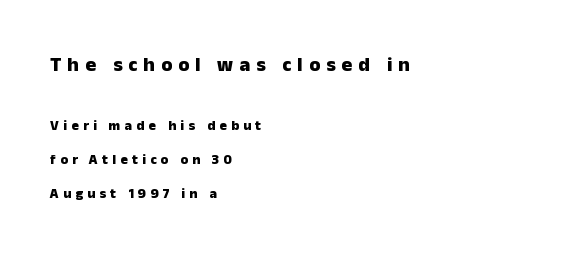
{"italic": "no", "bold": "yes", "underline": "no", "align": "left", "line_spacing": "loose", "line_spacing_ratio": 2.43, "letter_spacing": "wide", "letter_spacing_em": 0.3, "larger_block": "first", "size_ratio": 1.43, "glyph_px": 20}
